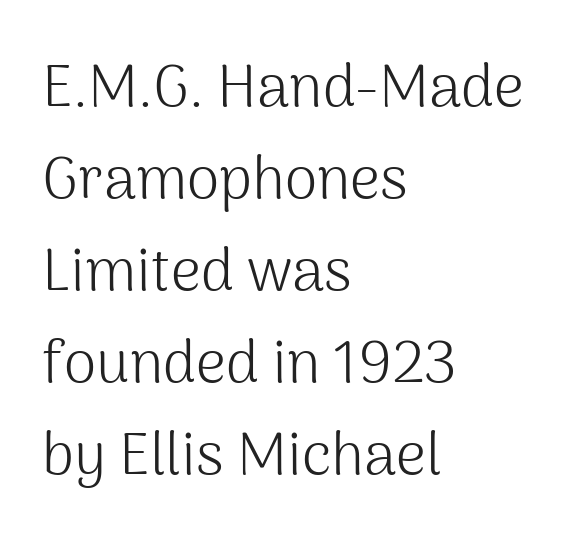
The image shows 59 px light sans-serif type, upright; set left-aligned, normal line spacing (1.56x), normal letter spacing, not underlined; medium stroke contrast and a medium x-height.
